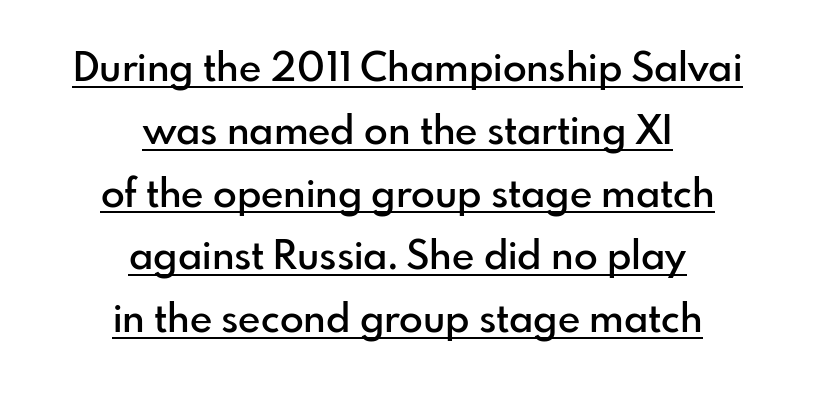
A centered setting, common on invitations and titles, is used for this passage. Observe the absence of serifs on each vertical stroke in this sample. This is the in-between weight designers call semibold or demi. In terms of letterspacing, this is plain default setting.
